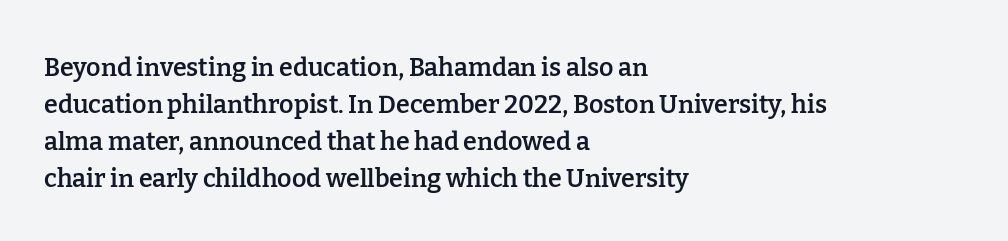
Posture: upright roman. The string is rendered with underlining switched off. Layout note: lines flush left. The line texture is even and compact thanks to regular tracking.
